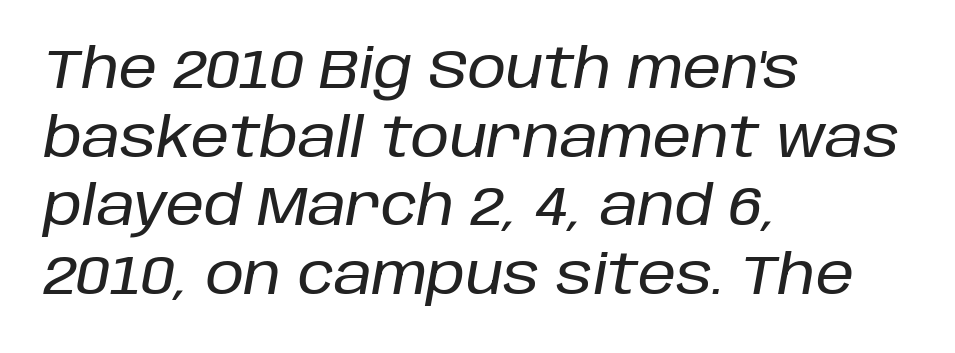
The passage shown leans; its letterforms are oblique. This sample has the flowing, uneven cadence of proportional lettering. Clear beneath every line of the passage. Line beginnings align vertically; line endings do not. Regarding leading, the lines here are spaced in the standard way.
